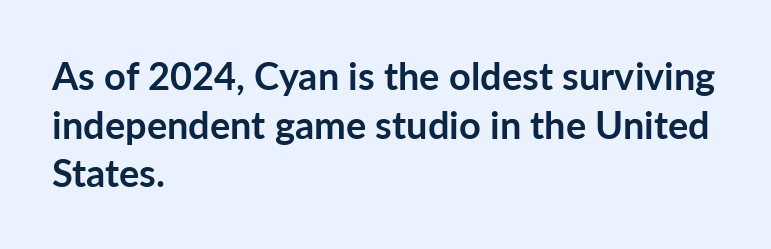
The image shows 38 px semibold sans-serif type, upright; set left-aligned, normal line spacing (1.28x), normal letter spacing, not underlined; low stroke contrast and a medium x-height.
